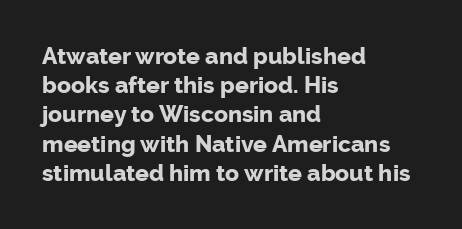
The image shows 23 px bold type, upright; set left-aligned, normal line spacing (1.27x), normal letter spacing, not underlined.
